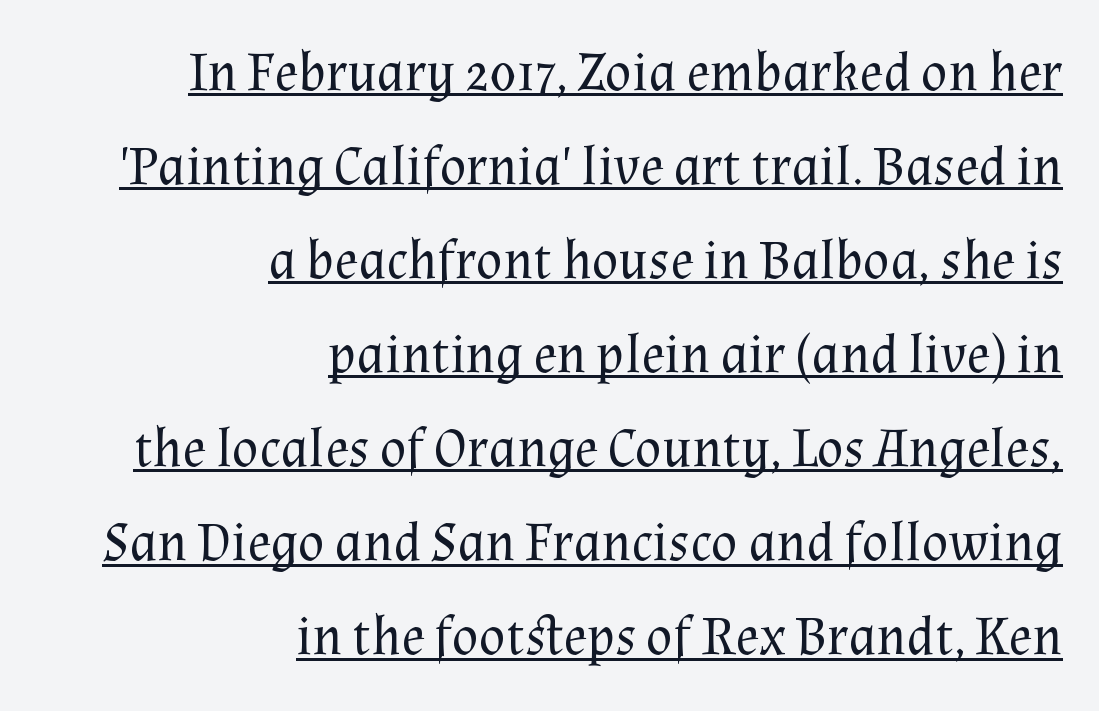
Q: Is the text bold? A: No.
Q: Is the text italic (slanted)? A: No, it is upright.
Q: Is the text underlined? A: Yes.
Q: How is the paragraph aligned? A: Right-aligned.
Q: Is the spacing between letters normal or unusually wide? A: Normal.
Q: Width (condensed, normal, or wide)? A: Normal.
Q: Stroke contrast? A: Medium.
Q: x-height? A: Medium.
Q: Monospaced? A: No.
